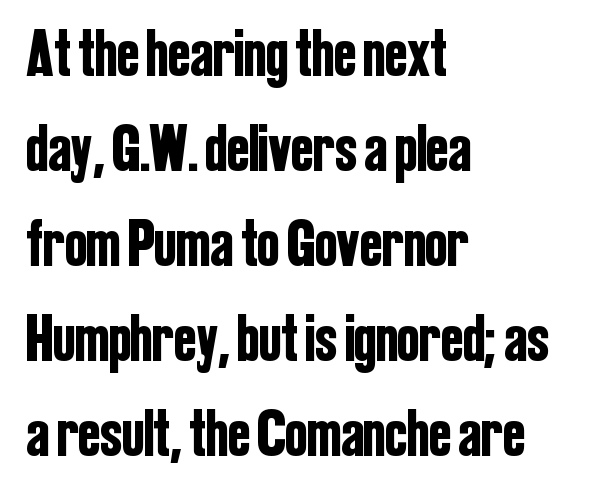
Q: Is the text italic (slanted)? A: No, it is upright.
Q: Is the typeface a serif or a sans-serif typeface? A: Sans-serif.
Q: Is the text underlined? A: No.
Q: How is the paragraph aligned? A: Left-aligned.
Q: Is the spacing between letters normal or unusually wide? A: Normal.
Q: Is the spacing between lines tight, normal or loose? A: Normal.
Q: Width (condensed, normal, or wide)? A: Condensed.
Q: Stroke contrast? A: Low.
Q: x-height? A: Medium.
Q: Monospaced? A: No.
